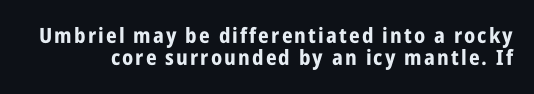
Type without underlining. The rendering uses a small line-height, squeezing the rows. Its strokes are broad and dark, the hallmark of bold type. This sample uses an upright cut, with every glyph sitting square on the baseline.
